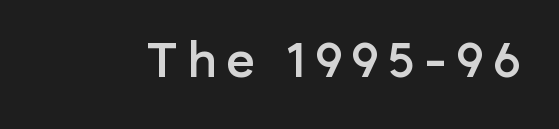
The image shows 50 px semibold sans-serif type, upright; set not underlined; low stroke contrast and a medium x-height.
